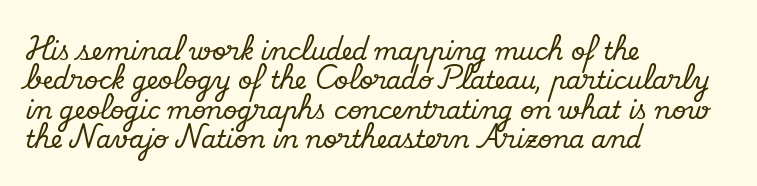
Q: Is the text italic (slanted)? A: Yes.
Q: Is the text underlined? A: No.
Q: How is the paragraph aligned? A: Left-aligned.
Q: Is the spacing between letters normal or unusually wide? A: Normal.
